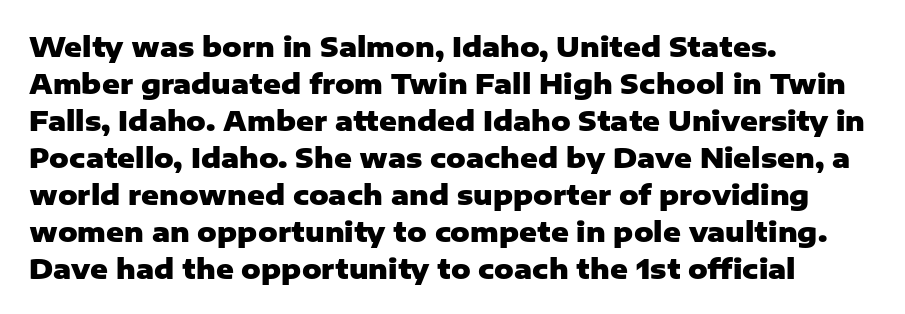
{"italic": "no", "bold": "yes", "underline": "no", "align": "left", "line_spacing": "normal", "line_spacing_ratio": 1.37, "letter_spacing": "normal", "letter_spacing_em": 0.0, "glyph_px": 27}
